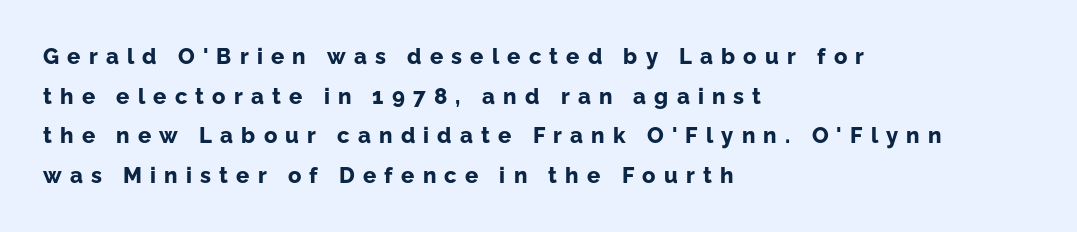
{"italic": "no", "bold": "yes", "underline": "no", "align": "left", "line_spacing_ratio": 1.8, "letter_spacing": "wide", "letter_spacing_em": 0.37, "glyph_px": 22}
